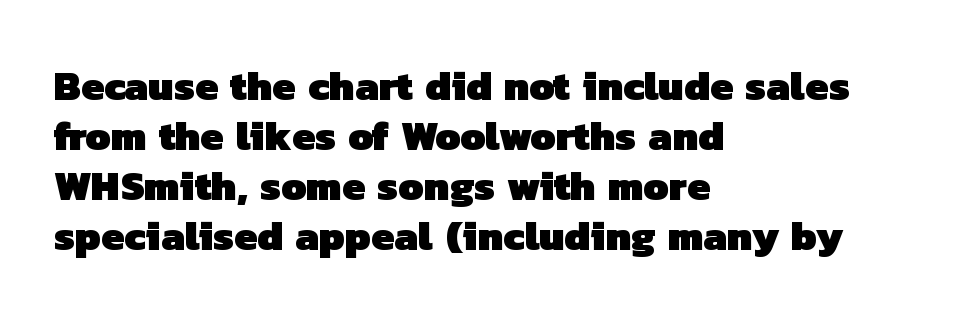
Q: Is the text bold? A: Yes.
Q: Is the typeface a serif or a sans-serif typeface? A: Sans-serif.
Q: Is the text underlined? A: No.
Q: How is the paragraph aligned? A: Left-aligned.
Q: Is the spacing between letters normal or unusually wide? A: Normal.
Q: Width (condensed, normal, or wide)? A: Normal.
Q: Stroke contrast? A: Low.
Q: x-height? A: Medium.
Q: Monospaced? A: No.
